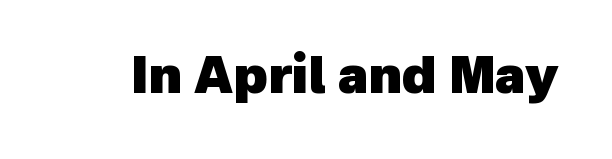
{"serif": "no", "bold": "yes", "weight": "heavy", "width": "normal", "x_height": "medium", "monospaced": "no", "underline": "no", "letter_spacing": "normal", "letter_spacing_em": 0.0, "glyph_px": 50}
